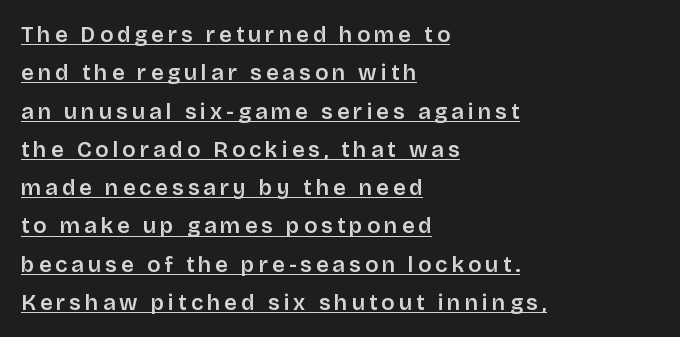
Every word sits above its own underline. Italic: no, the glyphs are upright roman. Line starts are locked; line ends wander.
